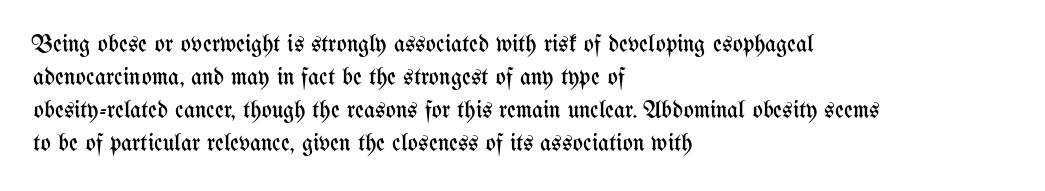
Q: Is the text bold? A: No.
Q: Is the text italic (slanted)? A: No, it is upright.
Q: Is the text underlined? A: No.
Q: How is the paragraph aligned? A: Left-aligned.
Q: Is the spacing between letters normal or unusually wide? A: Normal.
Q: Is the spacing between lines tight, normal or loose? A: Normal.
